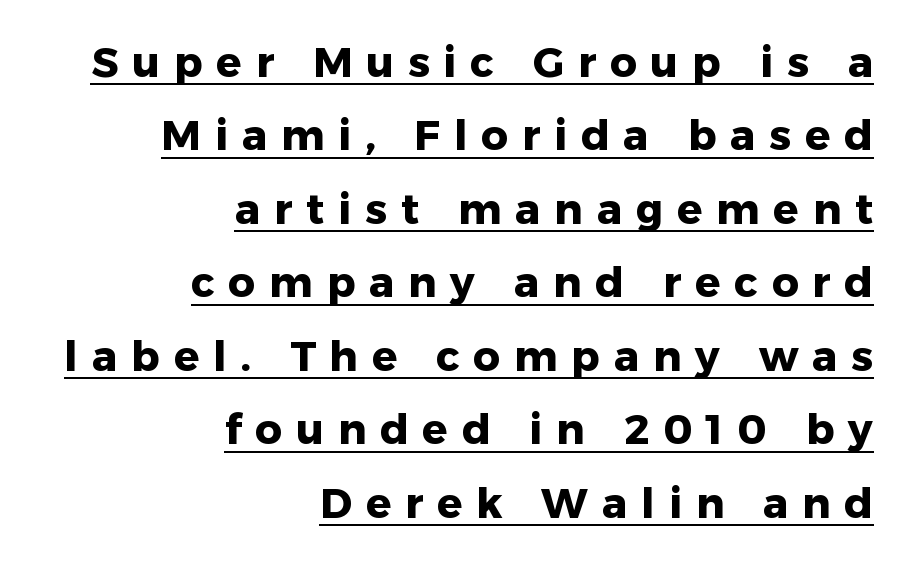
Q: Is the text bold? A: Yes.
Q: Is the text italic (slanted)? A: No, it is upright.
Q: Is the typeface a serif or a sans-serif typeface? A: Sans-serif.
Q: Is the text underlined? A: Yes.
Q: How is the paragraph aligned? A: Right-aligned.
Q: Is the spacing between letters normal or unusually wide? A: Unusually wide.
Q: Width (condensed, normal, or wide)? A: Normal.
Q: Stroke contrast? A: Low.
Q: x-height? A: Medium.
Q: Monospaced? A: No.
